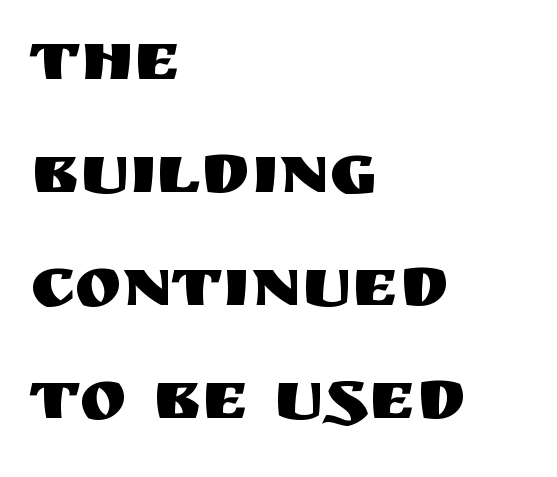
{"serif": "no", "italic": "no", "width": "normal", "stroke_contrast": "medium", "x_height": "large", "monospaced": "no", "underline": "no", "align": "left", "line_spacing": "normal", "line_spacing_ratio": 1.59, "letter_spacing": "normal", "letter_spacing_em": 0.0, "glyph_px": 71}
